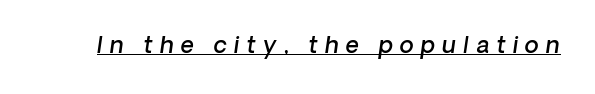
{"italic": "yes", "lean": "right", "slant_degrees": 8, "bold": "semi", "underline": "yes", "letter_spacing": "wide", "letter_spacing_em": 0.31, "glyph_px": 23}
